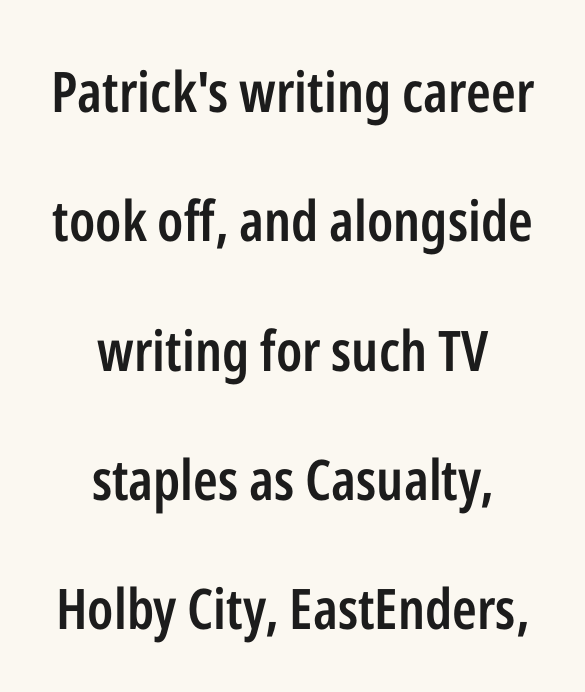
The image shows 56 px semibold, condensed sans-serif type, upright; set centered, loose line spacing (2.31x), normal letter spacing, not underlined; low stroke contrast and a medium x-height.
